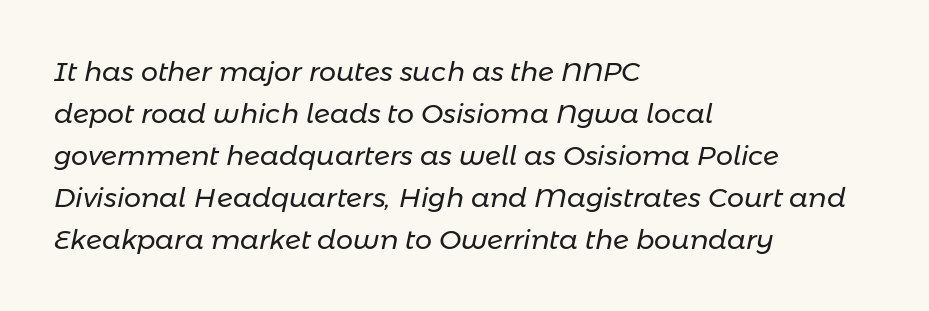
{"italic": "yes", "lean": "right", "slant_degrees": 11, "bold": "no", "underline": "no", "align": "left", "line_spacing": "normal", "line_spacing_ratio": 1.56, "letter_spacing": "normal", "letter_spacing_em": 0.0, "glyph_px": 27}
